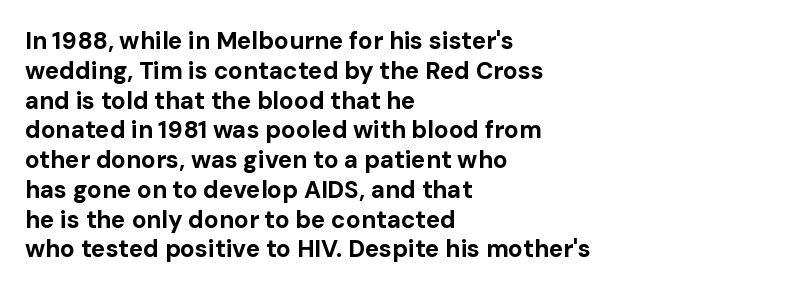
{"italic": "no", "bold": "yes", "underline": "no", "align": "left", "line_spacing_ratio": 1.24, "letter_spacing": "normal", "letter_spacing_em": 0.0, "glyph_px": 24}
